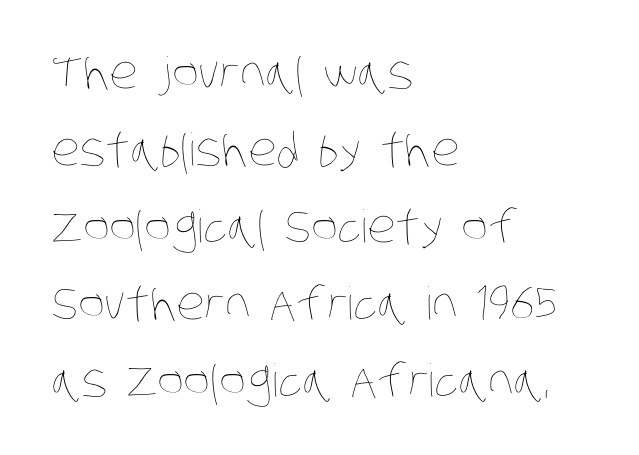
The image shows 45 px thin, condensed type; set left-aligned, line spacing 1.71x, normal letter spacing, not underlined; low stroke contrast and a large x-height.
